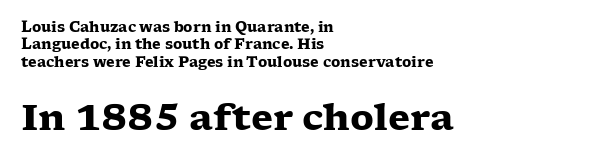
Q: Is the text bold? A: Yes.
Q: Is the text italic (slanted)? A: No, it is upright.
Q: Is the typeface a serif or a sans-serif typeface? A: Serif.
Q: Is the text underlined? A: No.
Q: How is the paragraph aligned? A: Left-aligned.
Q: Is the spacing between letters normal or unusually wide? A: Normal.
Q: Which block of text is set in a larger size, the first (top) or the second (bottom)? A: The second (bottom) one.
Q: Width (condensed, normal, or wide)? A: Wide.
Q: Stroke contrast? A: Low.
Q: x-height? A: Medium.
Q: Monospaced? A: No.
